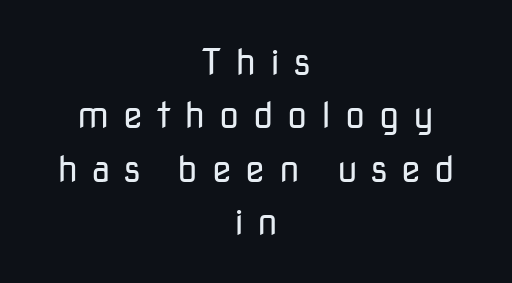
A quiet, ordinary-to-light weight characterises the typeface. Typographically, this falls in the sans-serif category. Summary of vertical rhythm: regular, with standard interline spacing. The passage shown is typed in a proportional face where columns would drift. Is there any slant? The stems are plumb.
